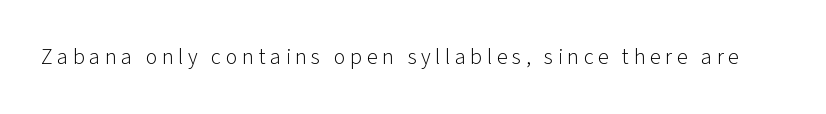
Q: Is the text bold? A: No.
Q: Is the text italic (slanted)? A: No, it is upright.
Q: Is the text underlined? A: No.
Q: Is the spacing between letters normal or unusually wide? A: Unusually wide.
